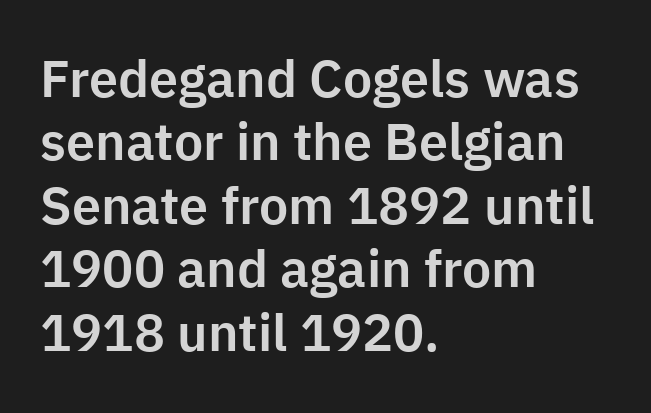
{"serif": "no", "italic": "no", "width": "normal", "stroke_contrast": "low", "x_height": "medium", "monospaced": "no", "underline": "no", "align": "left", "line_spacing_ratio": 1.22, "letter_spacing": "normal", "letter_spacing_em": 0.0, "glyph_px": 52}
